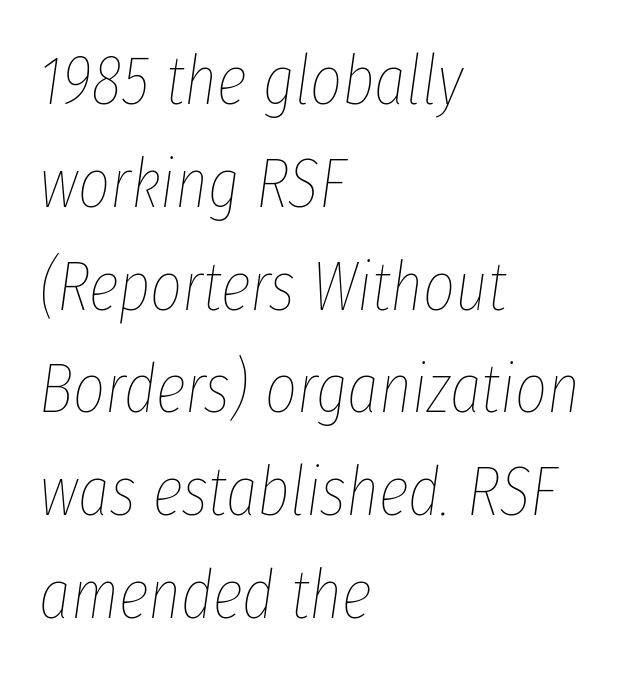
The image shows 69 px thin, condensed type, italic (leaning right); set left-aligned, normal line spacing (1.49x), normal letter spacing, not underlined; low stroke contrast and a medium x-height.
